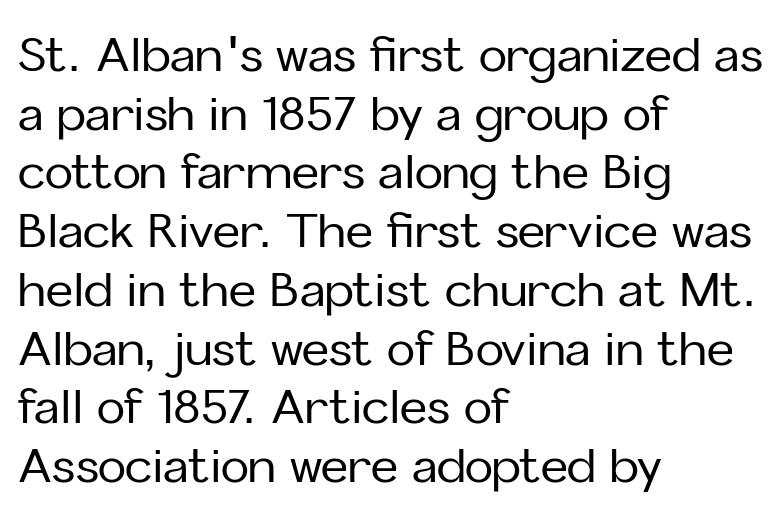
The image shows 47 px sans-serif type, upright; set left-aligned, normal line spacing (1.25x), normal letter spacing, not underlined; low stroke contrast and a medium x-height.
